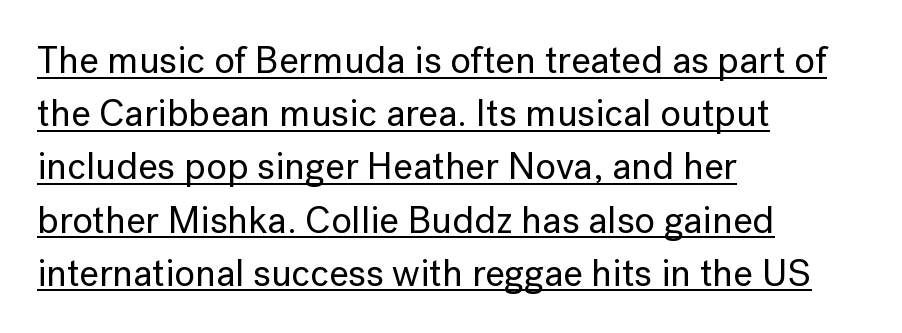
Q: Is the text italic (slanted)? A: No, it is upright.
Q: Is the typeface a serif or a sans-serif typeface? A: Sans-serif.
Q: Is the text underlined? A: Yes.
Q: How is the paragraph aligned? A: Left-aligned.
Q: Is the spacing between letters normal or unusually wide? A: Normal.
Q: Is the spacing between lines tight, normal or loose? A: Normal.
Q: Width (condensed, normal, or wide)? A: Normal.
Q: Stroke contrast? A: Low.
Q: x-height? A: Medium.
Q: Monospaced? A: No.
